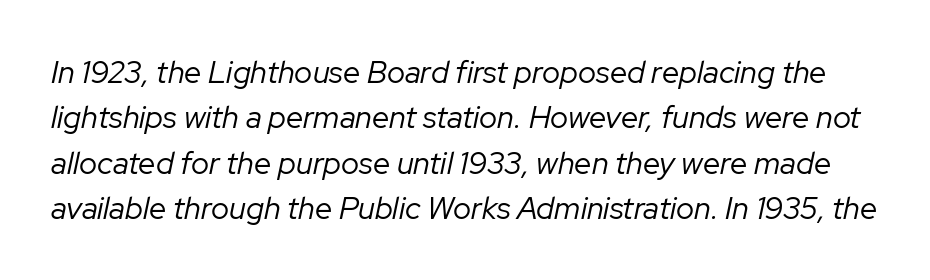
Q: Is the text bold? A: No.
Q: Is the text italic (slanted)? A: Yes, it leans right by about 12 degrees.
Q: Is the text underlined? A: No.
Q: Is the spacing between letters normal or unusually wide? A: Normal.
Q: Is the spacing between lines tight, normal or loose? A: Normal.
Q: Width (condensed, normal, or wide)? A: Normal.
Q: Stroke contrast? A: Low.
Q: x-height? A: Medium.
Q: Monospaced? A: No.
